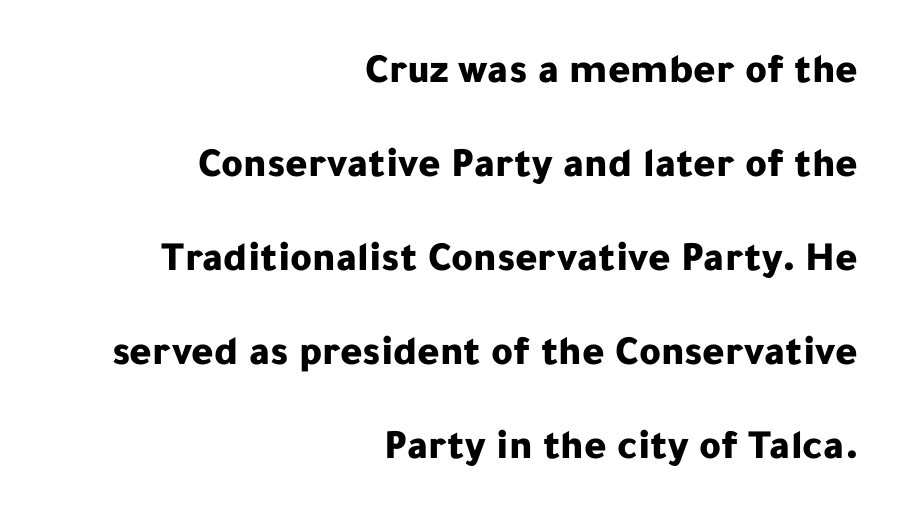
The image shows 42 px bold sans-serif type, upright; set right-aligned, loose line spacing (2.24x), normal letter spacing, not underlined; low stroke contrast and a medium x-height.
